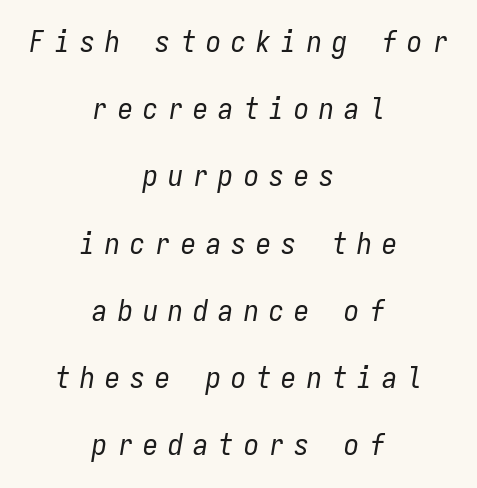
No heavy texture on the line: the type isn't bold. Substantial extra tracking has been applied to these lines. Loosely led — the rows are spread out. A bare baseline throughout the passage. The text block is weighted toward neither margin, spreading evenly from the middle. The rendering uses typewriter-style spacing with identical character cells.
